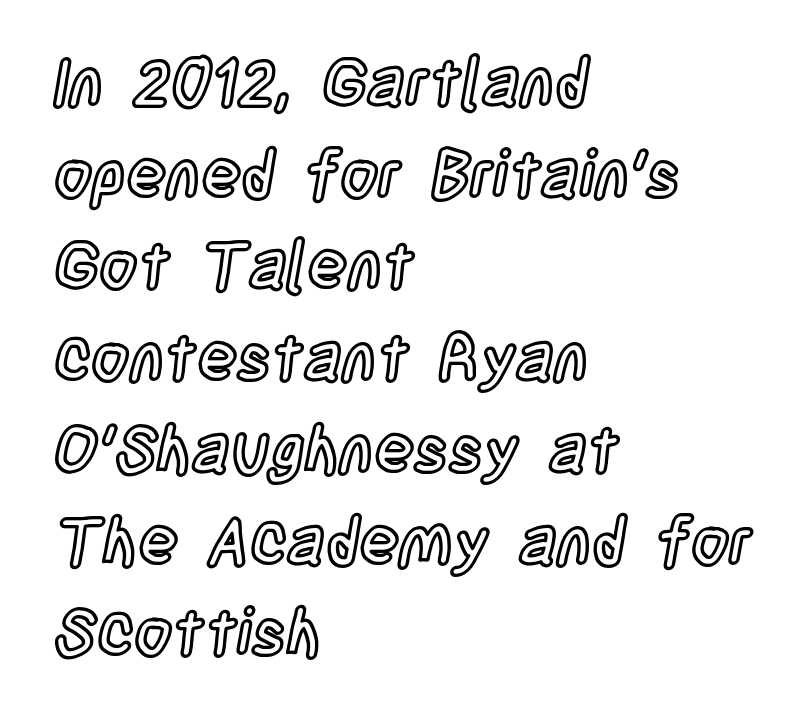
The image shows 66 px condensed type; set left-aligned, normal line spacing (1.39x), normal letter spacing, not underlined; a large x-height.
